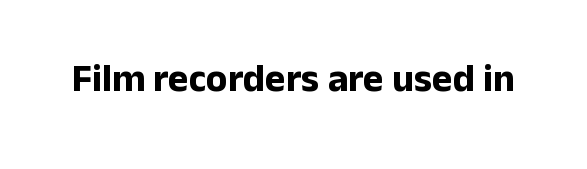
The image shows 39 px bold sans-serif type, upright; set normal letter spacing, not underlined; low stroke contrast and a medium x-height.
